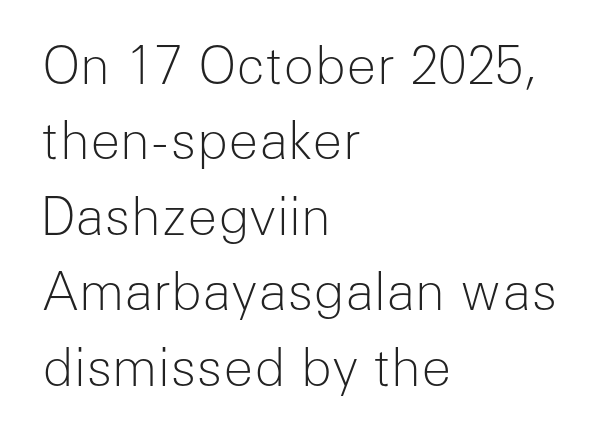
The image shows 51 px light sans-serif type, upright; set left-aligned, normal line spacing (1.48x), normal letter spacing, not underlined; low stroke contrast and a medium x-height.
